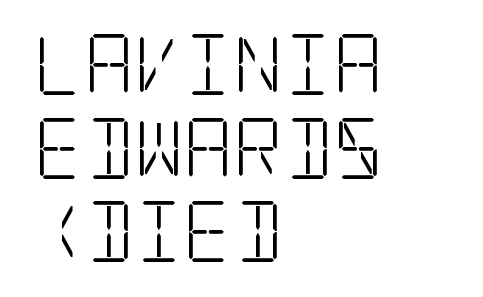
Q: Is the text bold? A: No.
Q: Is the text italic (slanted)? A: No, it is upright.
Q: Is the typeface a serif or a sans-serif typeface? A: Serif.
Q: Is the text underlined? A: No.
Q: How is the paragraph aligned? A: Left-aligned.
Q: Is the spacing between letters normal or unusually wide? A: Normal.
Q: Is the spacing between lines tight, normal or loose? A: Normal.
Q: Width (condensed, normal, or wide)? A: Condensed.
Q: Stroke contrast? A: Low.
Q: x-height? A: Large.
